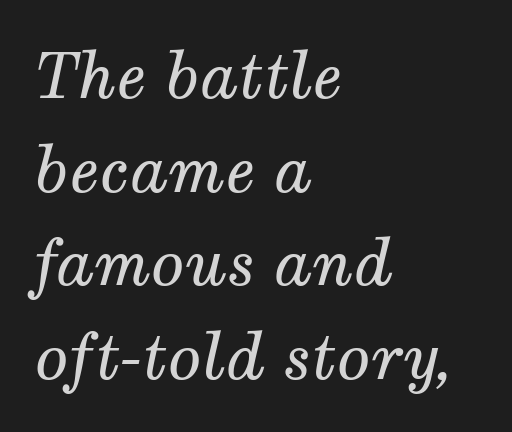
The image shows 62 px regular-weight serif type, italic (leaning right); set left-aligned, normal line spacing (1.51x), normal letter spacing, not underlined; medium stroke contrast and a medium x-height.
